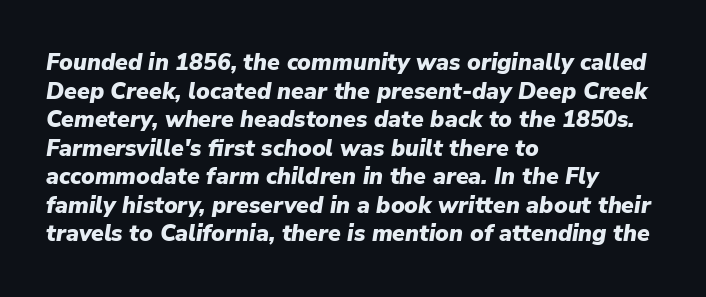
The strip under each line holds only bare page. Glyph-to-glyph distance matches everyday printed text. The lines are quadded left. Would a proofreader flag this as italicized? Yes. A full-strength bold gives these letters their thick strokes.
